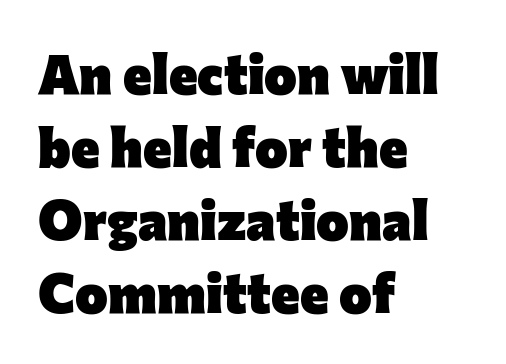
Clear beneath every line of the passage. A dark, heavy texture on the line: the type is bold. The typography opts for an upright posture over an oblique one. Here the designer chose a conventional face with non-uniform glyph widths.
